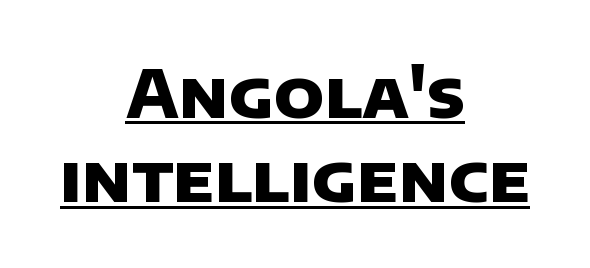
The image shows 66 px heavy sans-serif type; set centered, normal line spacing (1.28x), normal letter spacing, underlined; low stroke contrast and a large x-height.
